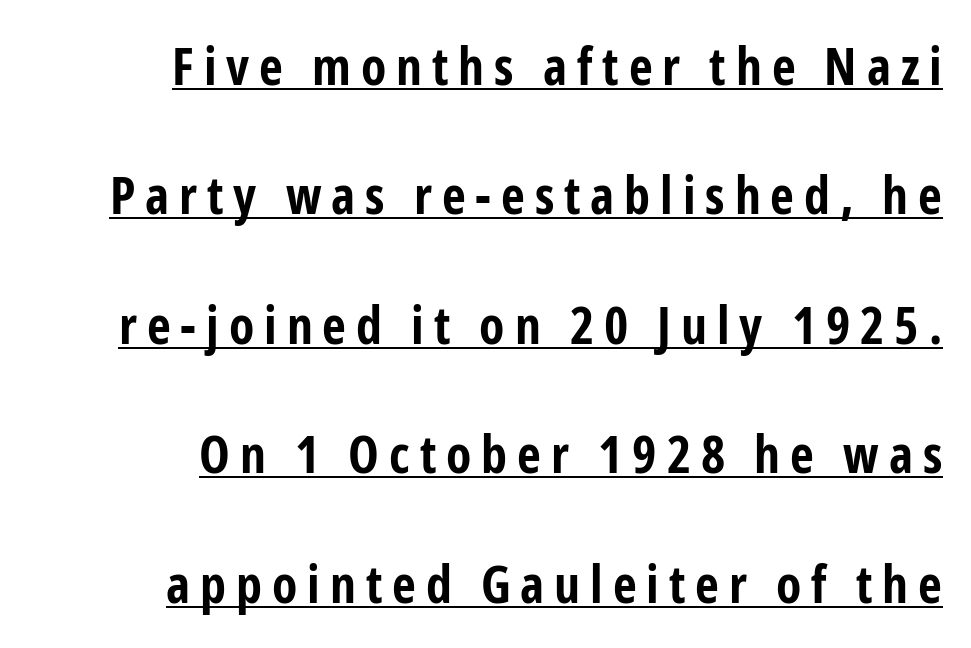
The image shows 52 px bold, condensed sans-serif type, upright; set right-aligned, loose line spacing (2.49x), underlined; low stroke contrast and a medium x-height.
